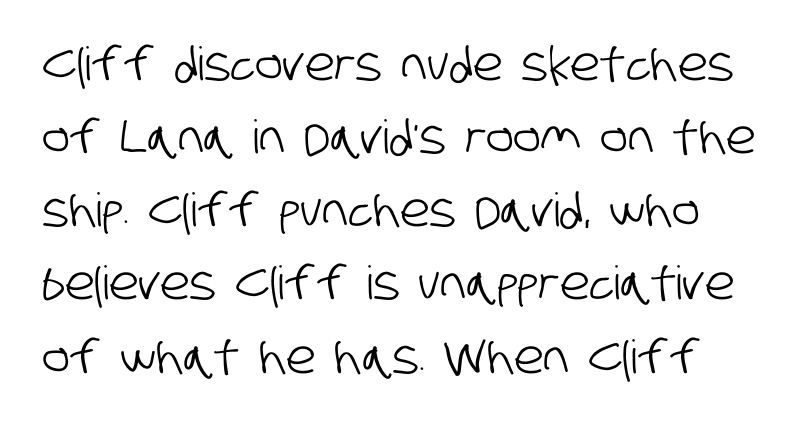
{"serif": "no", "width": "condensed", "stroke_contrast": "low", "x_height": "large", "monospaced": "no", "underline": "no", "line_spacing": "normal", "line_spacing_ratio": 1.59, "letter_spacing": "normal", "letter_spacing_em": 0.0, "glyph_px": 46}
